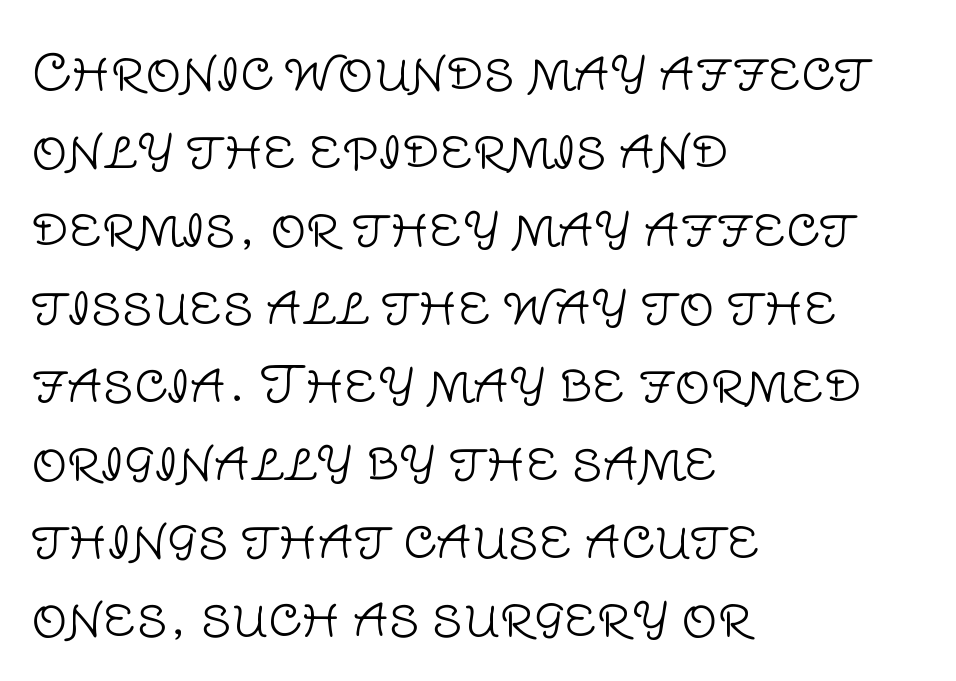
{"serif": "no", "bold": "no", "weight": "light", "width": "normal", "stroke_contrast": "low", "x_height": "large", "monospaced": "no", "underline": "no", "align": "left", "line_spacing": "normal", "line_spacing_ratio": 1.56, "letter_spacing": "normal", "letter_spacing_em": 0.0, "glyph_px": 50}
